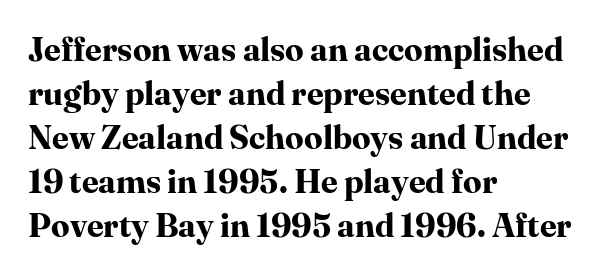
A bare baseline throughout the passage. Words appear dense and cohesive because spacing is normal. The lines are quadded left. Small tapered or slab feet sit at the stroke ends, so this counts as serif. Proportional: the letters do not fall into vertical columns. Ascenders rise straight up at ninety degrees.
